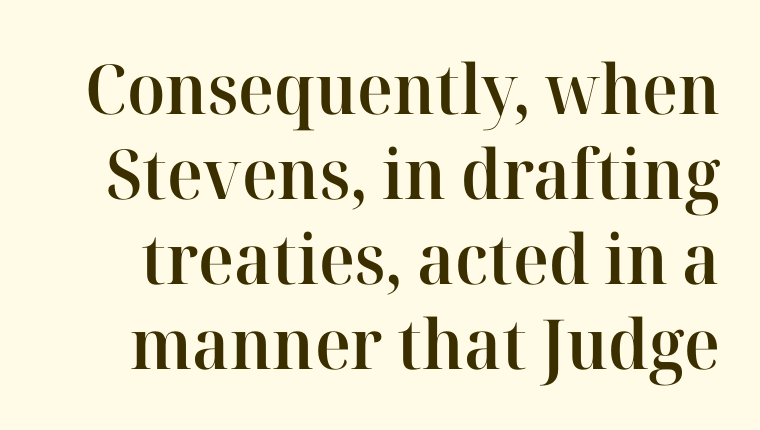
Proportional: the letters do not fall into vertical columns. It's the straight-up-and-down kind of type. Does the weight exceed regular? Yes, but only to semibold. The glyphs are unaccompanied by any horizontal stroke below them. The letters sit at their default tracking, neither squeezed nor spread.
